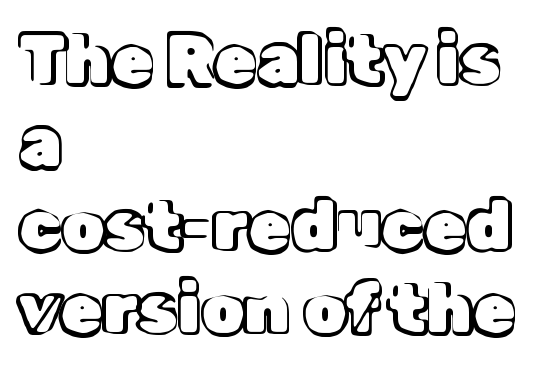
The image shows 68 px text type, upright; set left-aligned, line spacing 1.22x, normal letter spacing, not underlined; a medium x-height.
